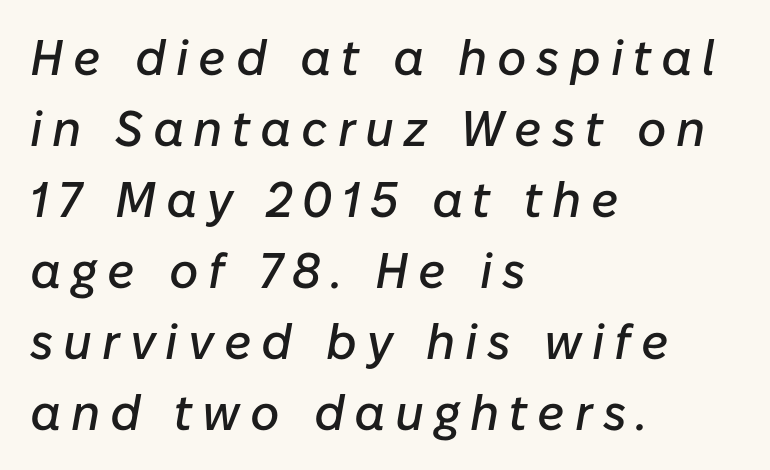
The image shows 50 px text type, italic (leaning right); set left-aligned, normal line spacing (1.42x), unusually wide letter spacing (+0.2 em), not underlined; low stroke contrast and a medium x-height.
